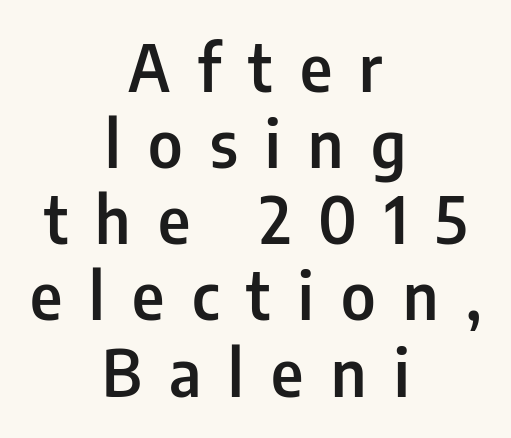
Is there any slant? The stems are plumb. Check under the words: just untouched page. This rendering employs a face without finishing strokes, i.e., a sans-serif. The typesetter chose a symmetrical, centered arrangement here. The typesetting leans somewhat heavy: a semibold.
